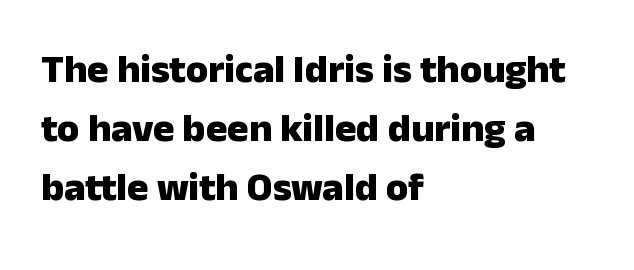
{"serif": "no", "italic": "no", "bold": "yes", "weight": "heavy", "width": "normal", "stroke_contrast": "low", "x_height": "medium", "monospaced": "no", "underline": "no", "align": "left", "line_spacing": "normal", "line_spacing_ratio": 1.48, "letter_spacing": "normal", "letter_spacing_em": 0.0, "glyph_px": 40}
